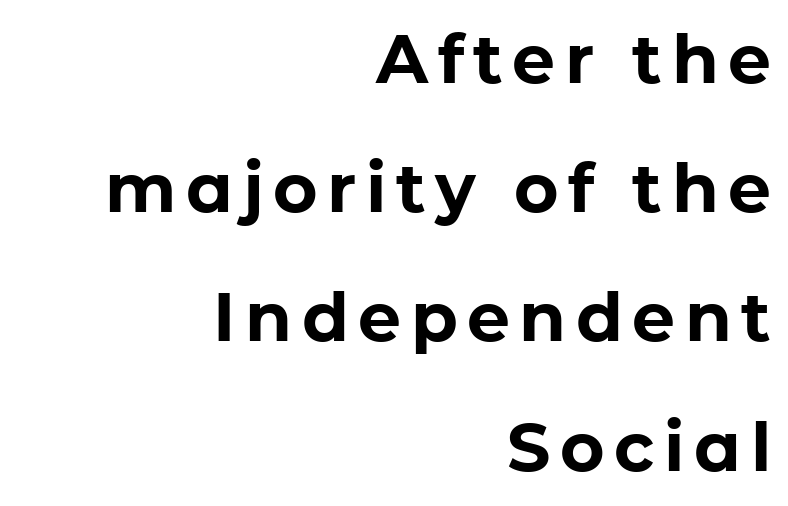
Spacing verdict: proportional, widths tailored to each character. Horizontal bands of white between lines are thick stripes. The rendering shows plain stroke endings on the letterforms — a sans-serif design. The specimen omits any rule beneath the text block's lines. Characters remain perfectly vertical along every line.
